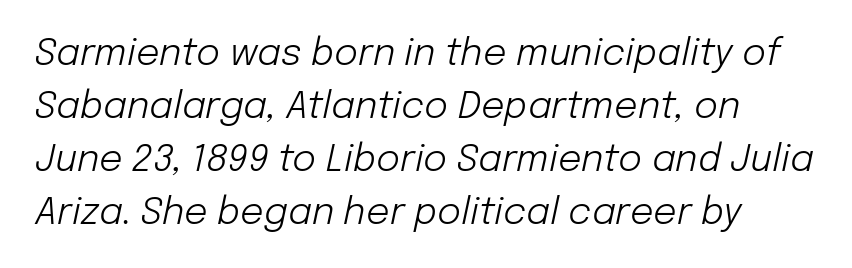
Style check: oblique. Successive baselines arrive at the customary interval. Here the glyphs are tracked normally, forming tight word shapes. The passage shown is not bold in any degree.
